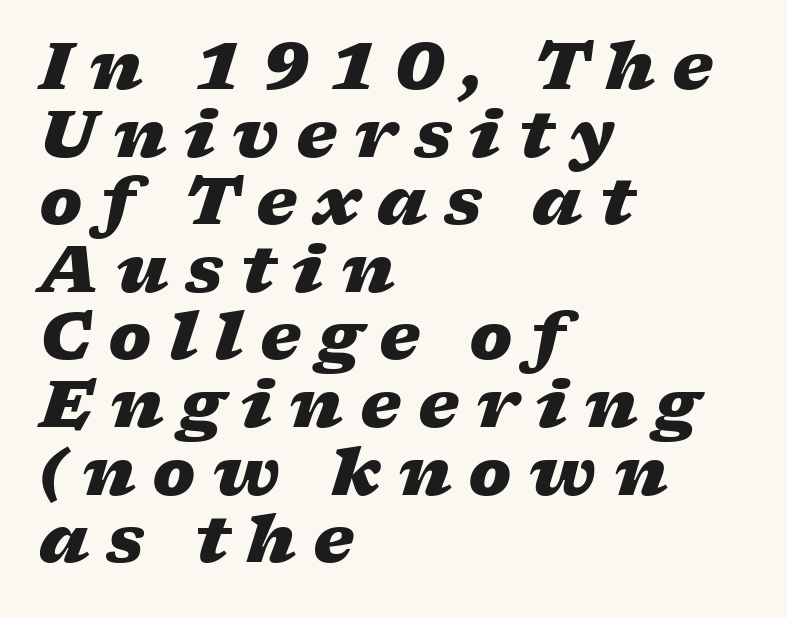
{"italic": "yes", "lean": "right", "slant_degrees": 17, "bold": "yes", "weight": "heavy", "width": "wide", "stroke_contrast": "low", "x_height": "medium", "monospaced": "no", "underline": "no", "align": "left", "line_spacing": "tight", "line_spacing_ratio": 1.04, "letter_spacing": "wide", "letter_spacing_em": 0.26, "glyph_px": 65}
